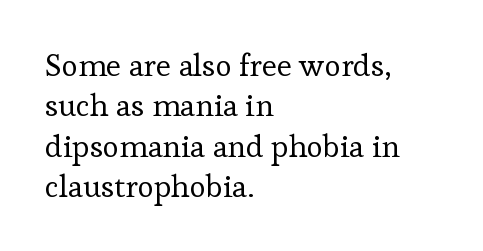
The image shows 31 px regular-weight serif type, upright; set left-aligned, normal line spacing (1.3x), normal letter spacing, not underlined; low stroke contrast and a medium x-height.
